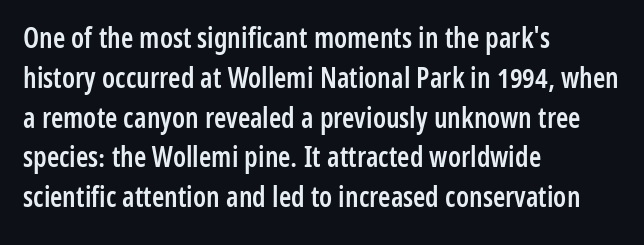
Descenders hang freely into open space. If you drew a ruler down the left edge, every line would touch it. Each new line begins a customary step beneath the previous one. Default kerning and tracking; the words read as compact shapes. What kind of face is this? One without serifs — a sans. Varying glyph widths throughout — classic text-font behaviour.
